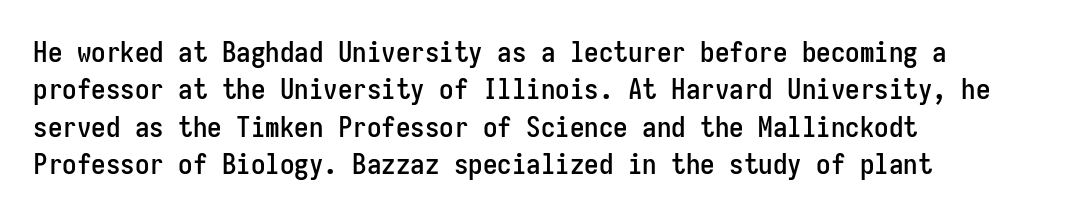
The image shows 29 px condensed sans-serif type, upright, monospaced; set left-aligned, normal line spacing (1.29x), normal letter spacing, not underlined; low stroke contrast and a medium x-height.
